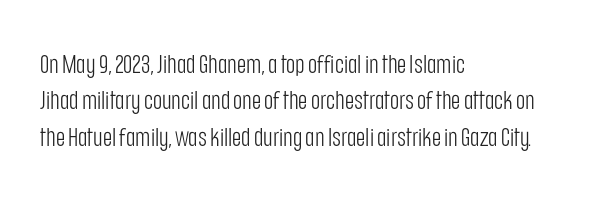
The image shows 25 px text type, upright; set left-aligned, normal line spacing (1.46x), normal letter spacing, not underlined.
